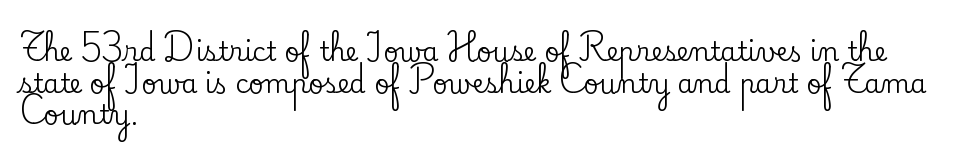
{"italic": "no", "underline": "no", "align": "left", "line_spacing_ratio": 1.22, "letter_spacing": "normal", "letter_spacing_em": 0.0, "glyph_px": 26}
